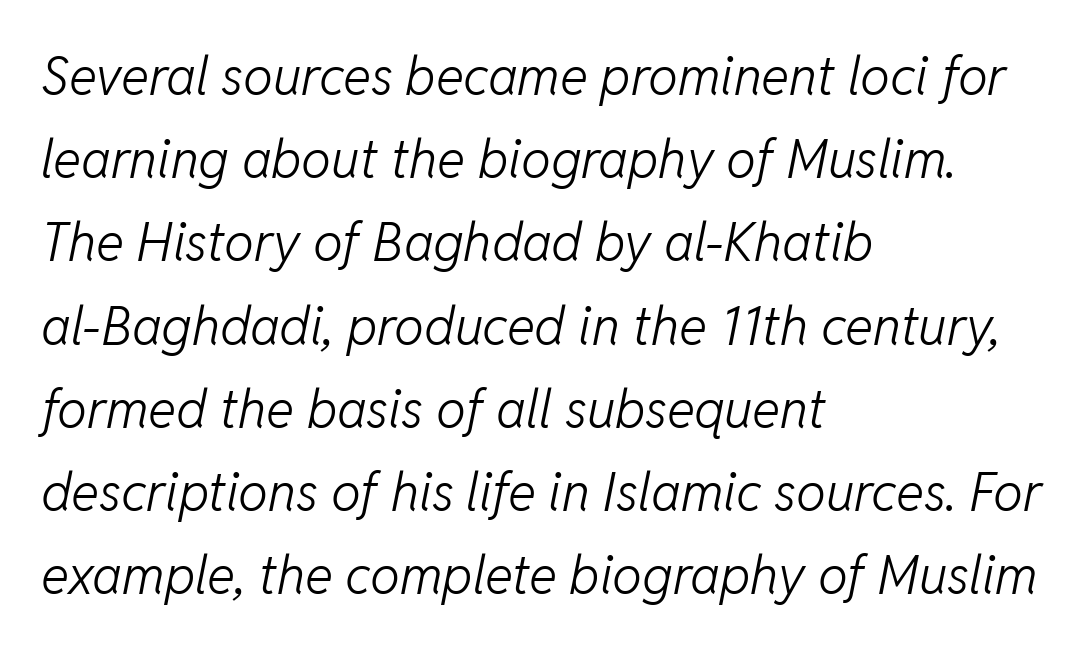
{"italic": "yes", "lean": "right", "slant_degrees": 11, "bold": "no", "weight": "light", "width": "normal", "stroke_contrast": "low", "x_height": "medium", "monospaced": "no", "underline": "no", "align": "left", "line_spacing": "normal", "line_spacing_ratio": 1.57, "letter_spacing": "normal", "letter_spacing_em": 0.0, "glyph_px": 53}
